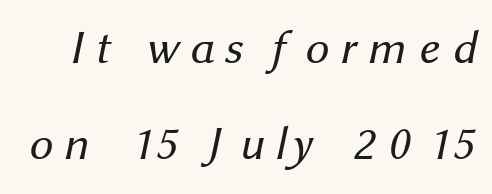
Type style note: lacks serifs. Honestly, the letter spacing is so wide it's the main thing you notice. Stroke thickness stays within the range of a standard reading face or lighter. If you measured baseline to baseline, you'd find a long distance. Descenders hang freely into open space.
